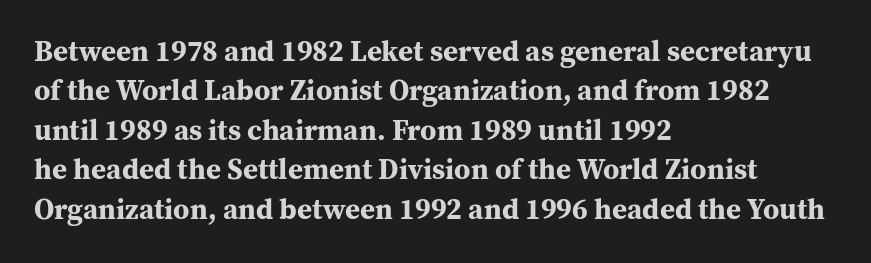
The image shows 29 px bold serif type, upright; set left-aligned, normal line spacing (1.36x), normal letter spacing, not underlined; medium stroke contrast and a medium x-height.
